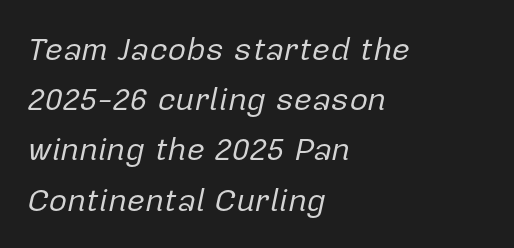
{"italic": "yes", "lean": "right", "slant_degrees": 12, "bold": "no", "weight": "regular", "width": "normal", "stroke_contrast": "low", "x_height": "medium", "monospaced": "no", "underline": "no", "align": "left", "line_spacing": "normal", "line_spacing_ratio": 1.57, "letter_spacing": "normal", "letter_spacing_em": 0.0, "glyph_px": 32}
